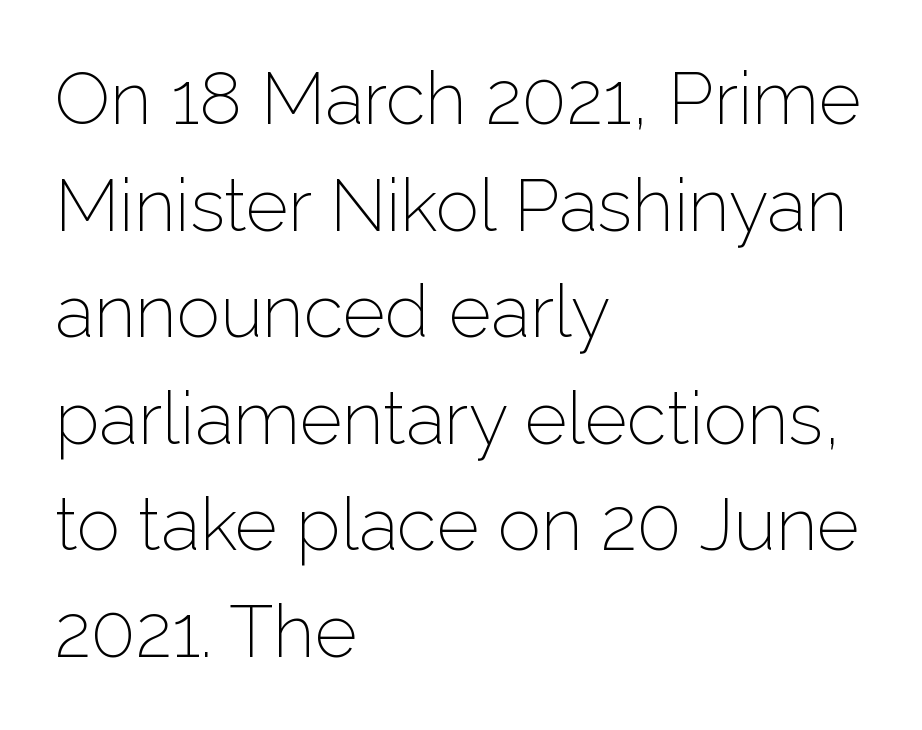
The image shows 73 px light sans-serif type, upright; set left-aligned, normal line spacing (1.46x), normal letter spacing, not underlined; low stroke contrast and a medium x-height.
